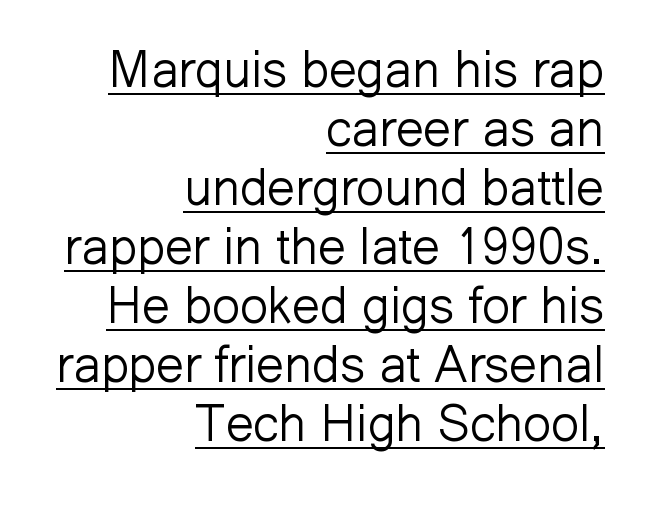
The rendering uses natural spacing where letterforms have individual widths. Check where the strokes stop: nothing finishes them off — pure sans. In CSS terms this would be text-align: right. A typographer would call this underscored text. The lettering holds an erect, upright posture throughout. Standard letterfit; no display-style spreading of the glyphs.
